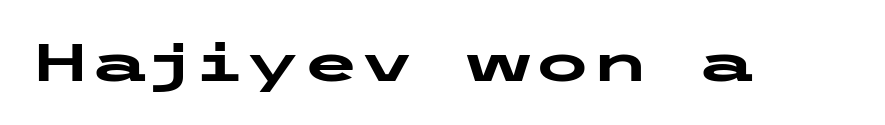
The image shows 53 px heavy, wide sans-serif type, upright; set normal letter spacing, not underlined; low stroke contrast and a medium x-height.
